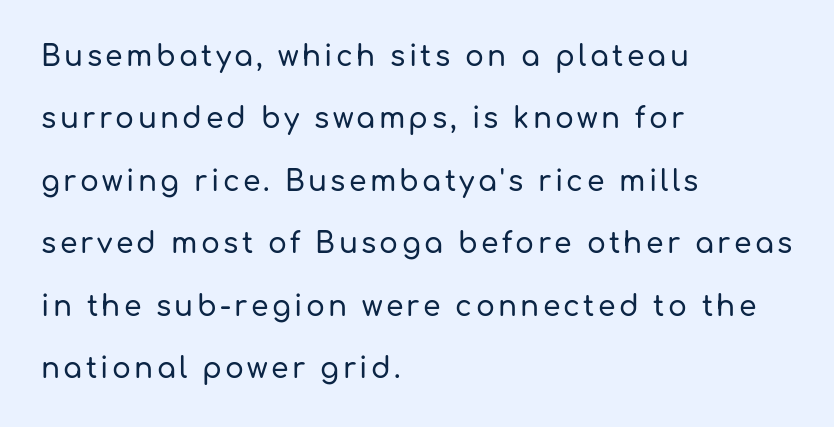
The image shows 28 px sans-serif type, upright; set left-aligned, loose line spacing (2.23x), not underlined; low stroke contrast and a medium x-height.
